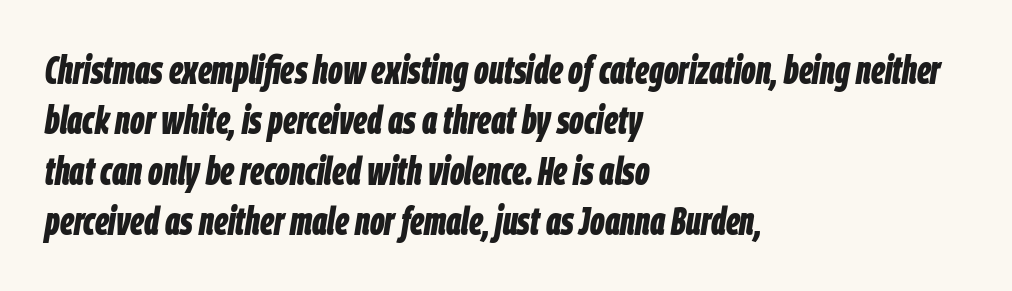
Q: Is the text bold? A: Yes.
Q: Is the text italic (slanted)? A: Yes, it leans right by about 9 degrees.
Q: Is the text underlined? A: No.
Q: How is the paragraph aligned? A: Left-aligned.
Q: Is the spacing between letters normal or unusually wide? A: Normal.
Q: Is the spacing between lines tight, normal or loose? A: Normal.
Q: Width (condensed, normal, or wide)? A: Condensed.
Q: Stroke contrast? A: Low.
Q: x-height? A: Large.
Q: Monospaced? A: No.
